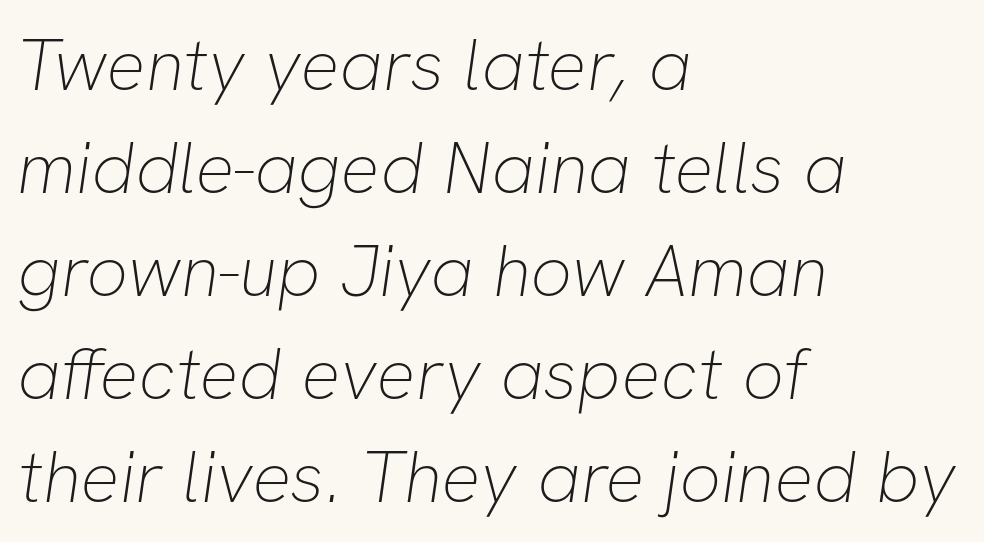
Q: Is the text bold? A: No.
Q: Is the typeface a serif or a sans-serif typeface? A: Sans-serif.
Q: Is the text underlined? A: No.
Q: How is the paragraph aligned? A: Left-aligned.
Q: Is the spacing between letters normal or unusually wide? A: Normal.
Q: Is the spacing between lines tight, normal or loose? A: Normal.
Q: Width (condensed, normal, or wide)? A: Normal.
Q: Stroke contrast? A: Low.
Q: x-height? A: Medium.
Q: Monospaced? A: No.
